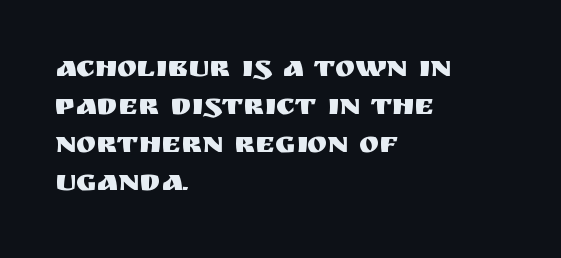
Q: Is the text italic (slanted)? A: No, it is upright.
Q: Is the typeface a serif or a sans-serif typeface? A: Sans-serif.
Q: Is the text underlined? A: No.
Q: How is the paragraph aligned? A: Left-aligned.
Q: Is the spacing between letters normal or unusually wide? A: Normal.
Q: Is the spacing between lines tight, normal or loose? A: Normal.
Q: Width (condensed, normal, or wide)? A: Normal.
Q: Stroke contrast? A: Medium.
Q: x-height? A: Large.
Q: Monospaced? A: No.
